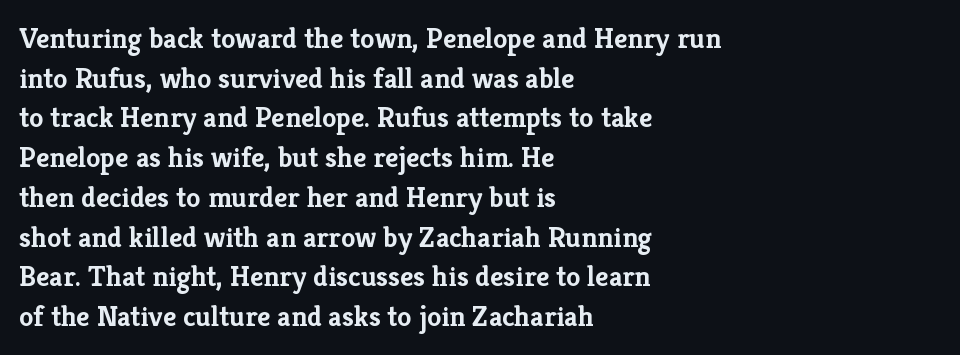
Font category for this specimen: serif. Leftover space on each line is placed entirely after the last word. What's the leading like? Ordinary, nothing unusual. If you drew a line through each stem, it would be perfectly vertical.
